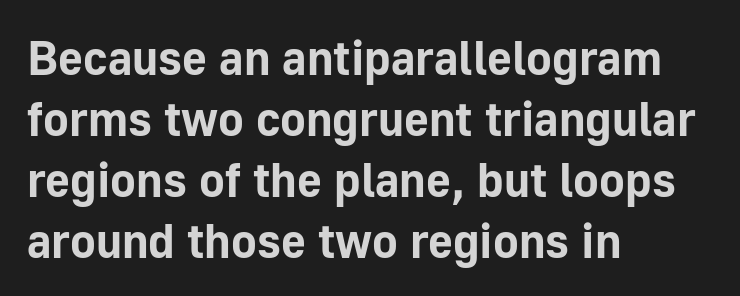
Standard letterfit; no display-style spreading of the glyphs. Heavy, bold letterforms. What kind of face is this? One without serifs — a sans. The lines sit at an ordinary, default distance from one another. The lines are quadded left.
